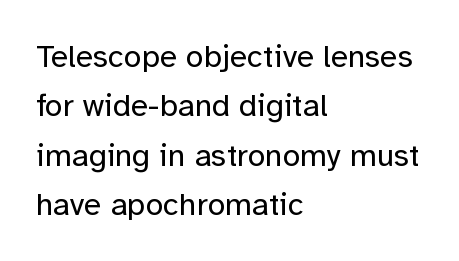
A quiet, ordinary-to-light weight characterises the typeface. These lines are rendered in a variable-pitch font. These lines keep a tight, regular rhythm from letter to letter. The characters display no serif detailing; their extremities are plain. Unlike italic type, these characters show no tilt at all.
